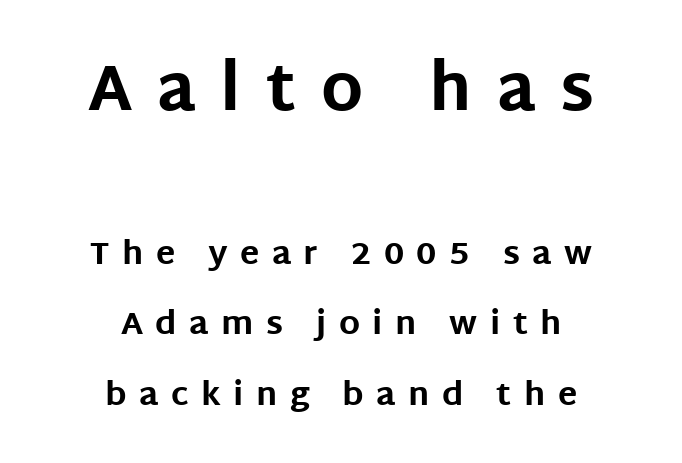
Q: Is the text bold? A: Yes.
Q: Is the text italic (slanted)? A: No, it is upright.
Q: Is the typeface a serif or a sans-serif typeface? A: Sans-serif.
Q: Is the text underlined? A: No.
Q: How is the paragraph aligned? A: Centered.
Q: Is the spacing between letters normal or unusually wide? A: Unusually wide.
Q: Is the spacing between lines tight, normal or loose? A: Loose.
Q: Which block of text is set in a larger size, the first (top) or the second (bottom)? A: The first (top) one.
Q: Width (condensed, normal, or wide)? A: Normal.
Q: Stroke contrast? A: Low.
Q: x-height? A: Large.
Q: Monospaced? A: No.
